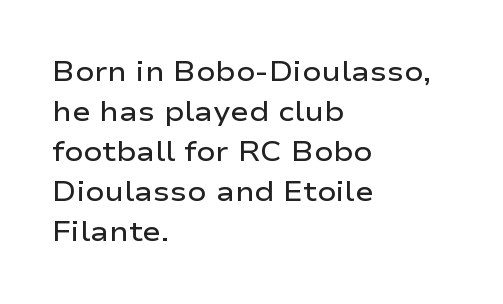
Q: Is the text bold? A: Semi-bold.
Q: Is the text italic (slanted)? A: No, it is upright.
Q: Is the typeface a serif or a sans-serif typeface? A: Sans-serif.
Q: Is the text underlined? A: No.
Q: How is the paragraph aligned? A: Left-aligned.
Q: Is the spacing between letters normal or unusually wide? A: Normal.
Q: Is the spacing between lines tight, normal or loose? A: Normal.
Q: Width (condensed, normal, or wide)? A: Wide.
Q: Stroke contrast? A: Low.
Q: x-height? A: Medium.
Q: Monospaced? A: No.
